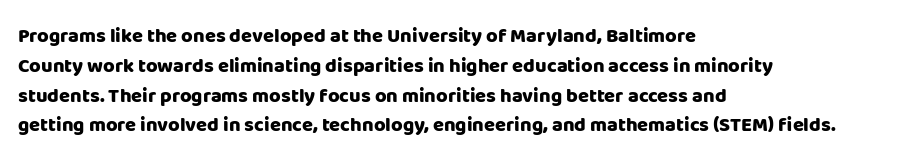
{"italic": "no", "bold": "yes", "underline": "no", "align": "left", "line_spacing": "normal", "line_spacing_ratio": 1.49, "letter_spacing": "normal", "letter_spacing_em": 0.0, "glyph_px": 20}
